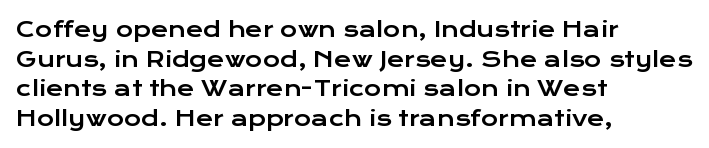
{"italic": "no", "underline": "no", "align": "left", "line_spacing": "normal", "line_spacing_ratio": 1.41, "letter_spacing": "normal", "letter_spacing_em": 0.0, "glyph_px": 21}
